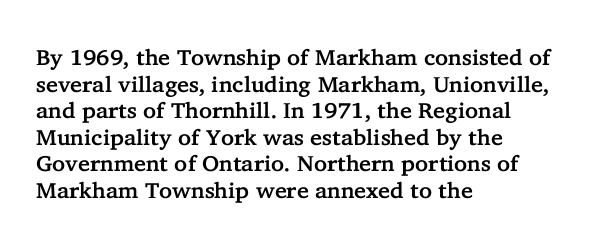
Q: Is the text italic (slanted)? A: No, it is upright.
Q: Is the text underlined? A: No.
Q: How is the paragraph aligned? A: Left-aligned.
Q: Is the spacing between letters normal or unusually wide? A: Normal.
